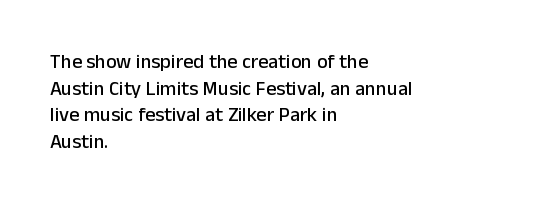
{"italic": "no", "underline": "no", "align": "left", "line_spacing": "normal", "line_spacing_ratio": 1.33, "letter_spacing": "normal", "letter_spacing_em": 0.0, "glyph_px": 20}
